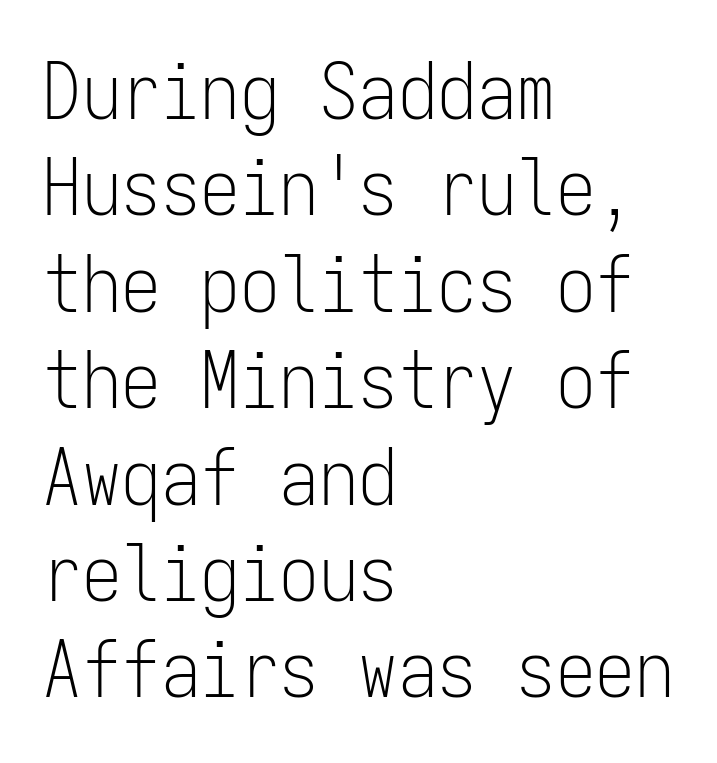
The weight tops out at a normal text grade. Bare-footed words on every line. Horizontally, the lines are justified to the leading edge only. Does the lettering tilt? It doesn't — this is upright. The letters march in equal steps, a hallmark of fixed-pitch type. Default kerning and tracking; the words read as compact shapes.
